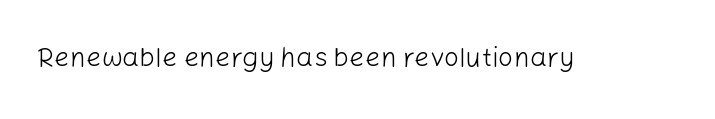
Q: Is the text bold? A: No.
Q: Is the text italic (slanted)? A: No, it is upright.
Q: Is the text underlined? A: No.
Q: Is the spacing between letters normal or unusually wide? A: Normal.
